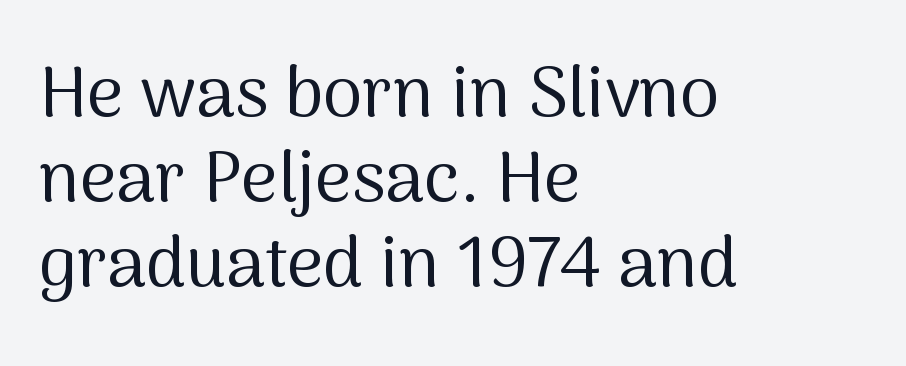
{"serif": "no", "italic": "no", "bold": "no", "weight": "regular", "width": "normal", "stroke_contrast": "medium", "x_height": "medium", "monospaced": "no", "underline": "no", "align": "left", "line_spacing_ratio": 1.2, "letter_spacing": "normal", "letter_spacing_em": 0.0, "glyph_px": 71}
